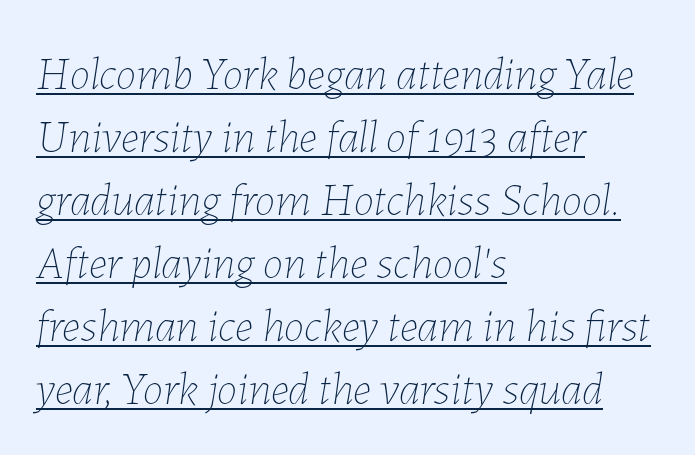
Q: Is the text bold? A: No.
Q: Is the text italic (slanted)? A: Yes, it leans right by about 7 degrees.
Q: Is the text underlined? A: Yes.
Q: How is the paragraph aligned? A: Left-aligned.
Q: Is the spacing between letters normal or unusually wide? A: Normal.
Q: Is the spacing between lines tight, normal or loose? A: Normal.
Q: Width (condensed, normal, or wide)? A: Normal.
Q: Stroke contrast? A: Low.
Q: x-height? A: Medium.
Q: Monospaced? A: No.
